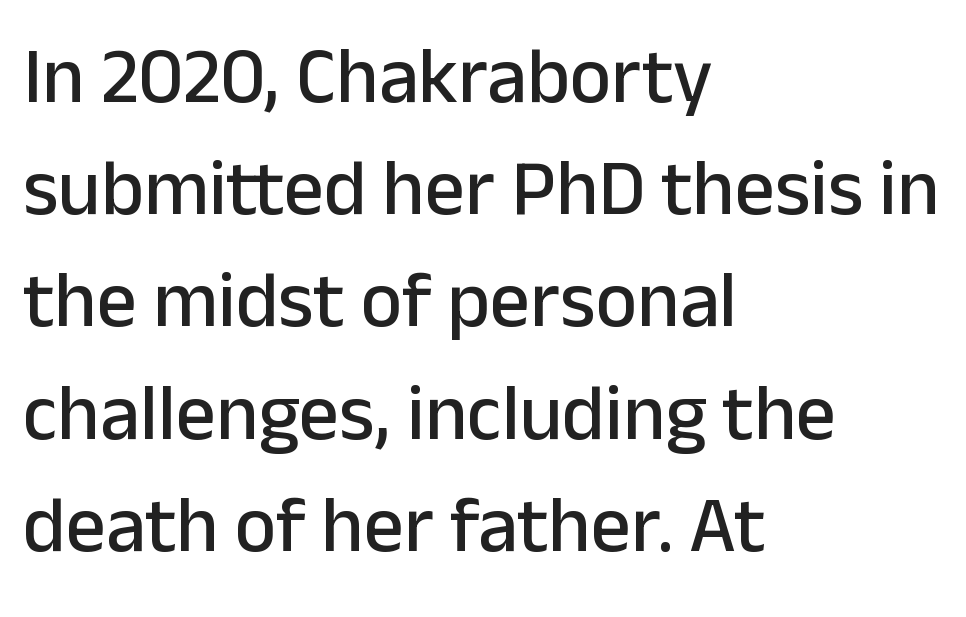
{"serif": "no", "italic": "no", "width": "normal", "stroke_contrast": "low", "x_height": "medium", "monospaced": "no", "underline": "no", "align": "left", "line_spacing": "normal", "line_spacing_ratio": 1.42, "letter_spacing": "normal", "letter_spacing_em": 0.0, "glyph_px": 79}
